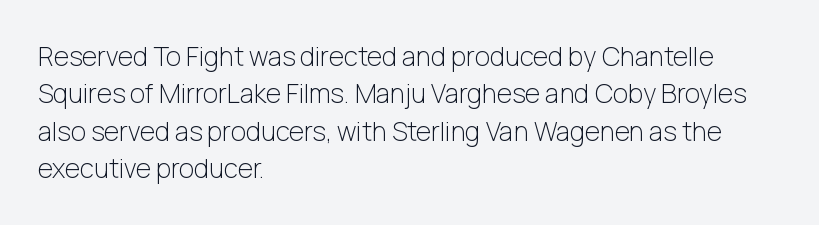
Is the letter spacing exaggerated? No — it looks like the ordinary default. This block has exactly the height ordinary leading produces. This is the regular roman posture of the typeface. Weight: not bold — regular or lighter.
